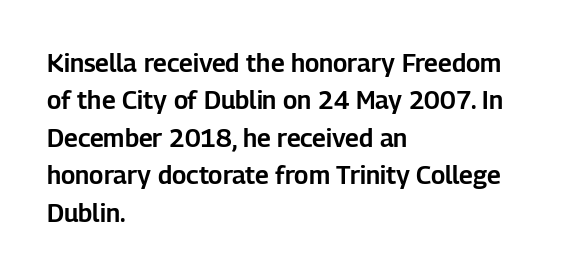
Q: Is the text italic (slanted)? A: No, it is upright.
Q: Is the text underlined? A: No.
Q: How is the paragraph aligned? A: Left-aligned.
Q: Is the spacing between letters normal or unusually wide? A: Normal.
Q: Is the spacing between lines tight, normal or loose? A: Normal.
